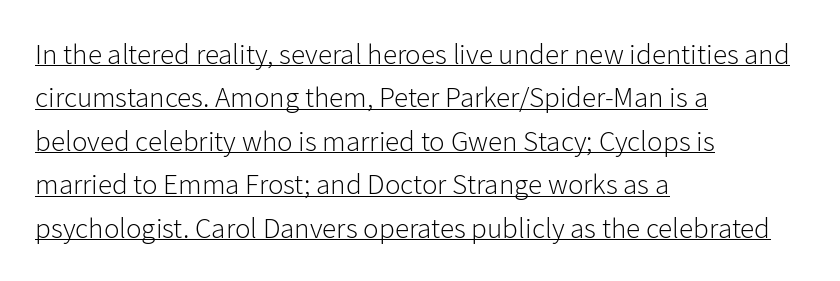
Nope, not italic — everything's standing straight. Reading down the block, your eye returns to a fixed left position each line. This rendering employs a face without finishing strokes, i.e., a sans-serif. Summary of weight: not heavy and not bold.
